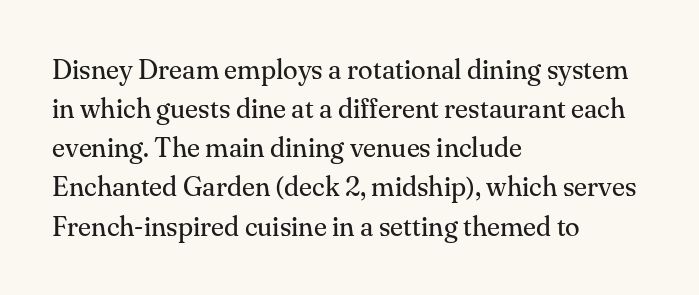
Q: Is the text bold? A: No.
Q: Is the text italic (slanted)? A: No, it is upright.
Q: Is the text underlined? A: No.
Q: How is the paragraph aligned? A: Left-aligned.
Q: Is the spacing between letters normal or unusually wide? A: Normal.
Q: Is the spacing between lines tight, normal or loose? A: Normal.
